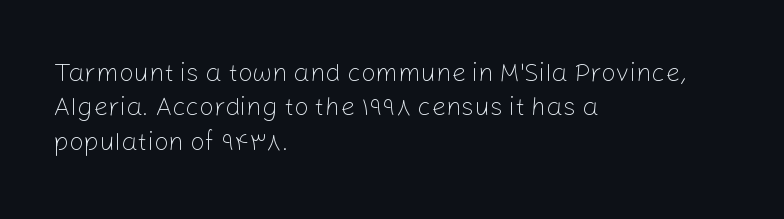
The image shows 26 px text type, upright; set left-aligned, normal line spacing (1.32x), normal letter spacing, not underlined.
